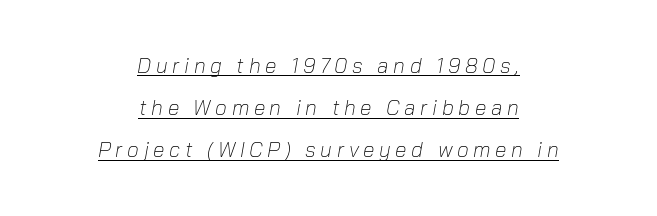
{"italic": "yes", "lean": "right", "slant_degrees": 10, "bold": "no", "underline": "yes", "align": "center", "line_spacing": "loose", "line_spacing_ratio": 2.01, "letter_spacing": "wide", "letter_spacing_em": 0.22, "glyph_px": 21}
